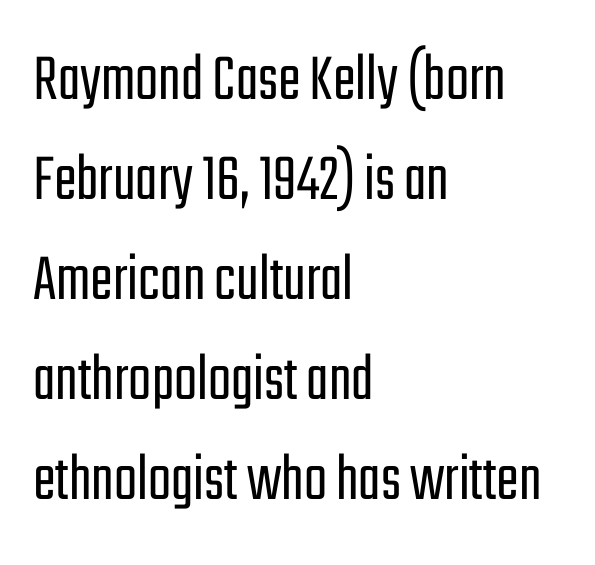
Q: Is the text bold? A: No.
Q: Is the text italic (slanted)? A: No, it is upright.
Q: Is the typeface a serif or a sans-serif typeface? A: Sans-serif.
Q: Is the text underlined? A: No.
Q: How is the paragraph aligned? A: Left-aligned.
Q: Is the spacing between letters normal or unusually wide? A: Normal.
Q: Is the spacing between lines tight, normal or loose? A: Normal.
Q: Width (condensed, normal, or wide)? A: Condensed.
Q: Stroke contrast? A: Low.
Q: x-height? A: Medium.
Q: Monospaced? A: No.
